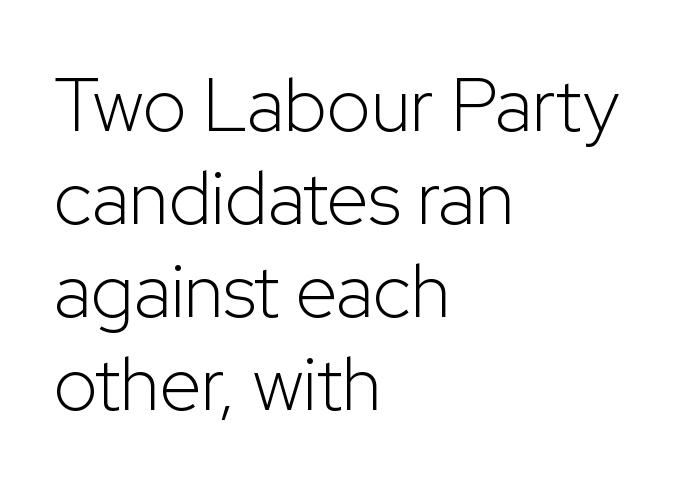
Q: Is the text bold? A: No.
Q: Is the text italic (slanted)? A: No, it is upright.
Q: Is the typeface a serif or a sans-serif typeface? A: Sans-serif.
Q: Is the text underlined? A: No.
Q: How is the paragraph aligned? A: Left-aligned.
Q: Is the spacing between letters normal or unusually wide? A: Normal.
Q: Width (condensed, normal, or wide)? A: Normal.
Q: Stroke contrast? A: Low.
Q: x-height? A: Medium.
Q: Monospaced? A: No.
